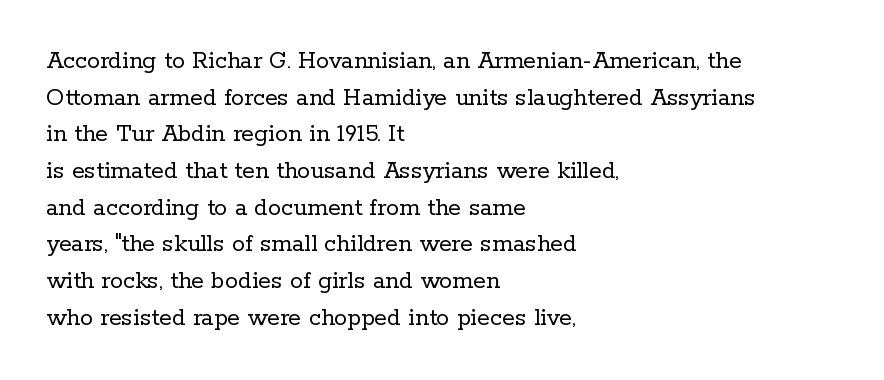
Q: Is the text bold? A: No.
Q: Is the text italic (slanted)? A: No, it is upright.
Q: Is the text underlined? A: No.
Q: How is the paragraph aligned? A: Left-aligned.
Q: Is the spacing between letters normal or unusually wide? A: Normal.
Q: Is the spacing between lines tight, normal or loose? A: Normal.
